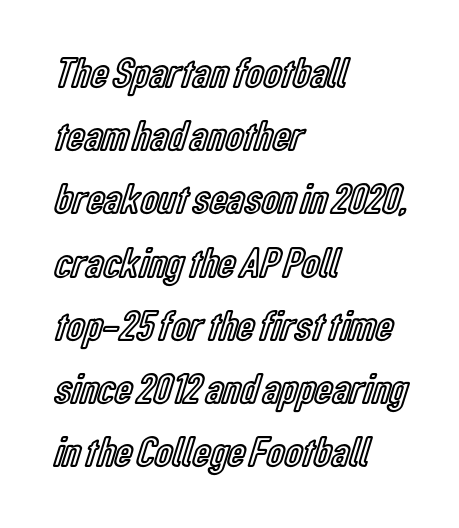
The image shows 43 px condensed type; set left-aligned, normal line spacing (1.47x), normal letter spacing, not underlined; a medium x-height.
